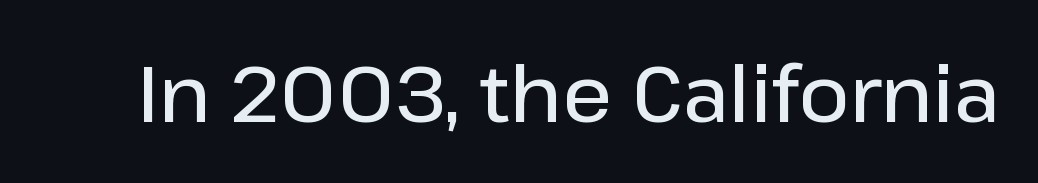
No extra tracking has been applied to these lines. To sum up the face: it is a sans, with no serifs. The axis of the letterforms is exactly vertical. Strokes here are thickened, but only to semibold level.
